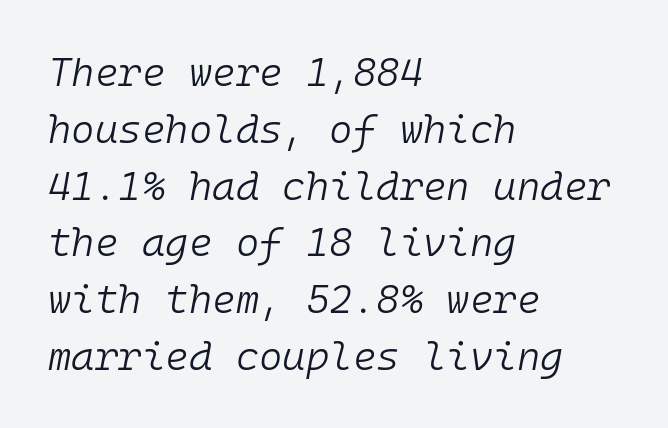
Q: Is the text bold? A: No.
Q: Is the text italic (slanted)? A: Yes, it leans right by about 10 degrees.
Q: Is the text underlined? A: No.
Q: How is the paragraph aligned? A: Left-aligned.
Q: Is the spacing between letters normal or unusually wide? A: Normal.
Q: Is the spacing between lines tight, normal or loose? A: Normal.
Q: Width (condensed, normal, or wide)? A: Normal.
Q: Stroke contrast? A: Low.
Q: x-height? A: Medium.
Q: Monospaced? A: Yes.
